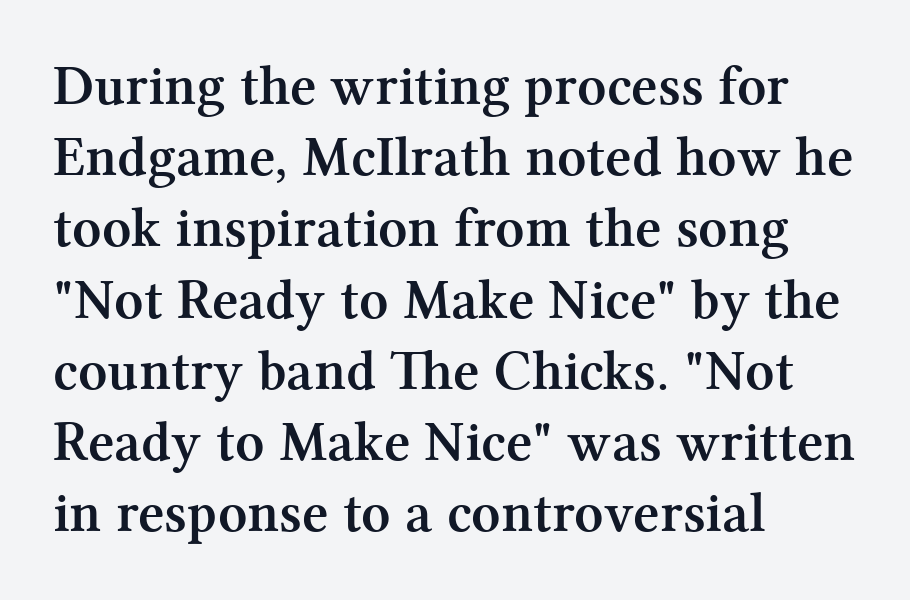
The image shows 57 px semibold serif type, upright; set left-aligned, normal line spacing (1.25x), normal letter spacing, not underlined; medium stroke contrast and a medium x-height.
